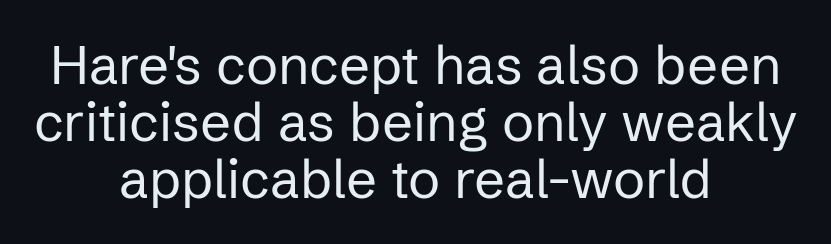
Q: Is the text bold? A: No.
Q: Is the text italic (slanted)? A: No, it is upright.
Q: Is the typeface a serif or a sans-serif typeface? A: Sans-serif.
Q: Is the text underlined? A: No.
Q: How is the paragraph aligned? A: Centered.
Q: Is the spacing between letters normal or unusually wide? A: Normal.
Q: Is the spacing between lines tight, normal or loose? A: Tight.
Q: Width (condensed, normal, or wide)? A: Normal.
Q: Stroke contrast? A: Low.
Q: x-height? A: Medium.
Q: Monospaced? A: No.
